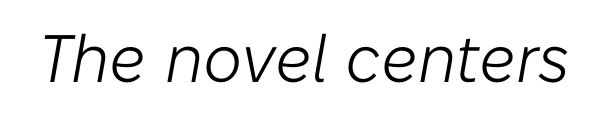
The image shows 67 px light type, italic (leaning right); set normal letter spacing, not underlined; low stroke contrast and a medium x-height.
